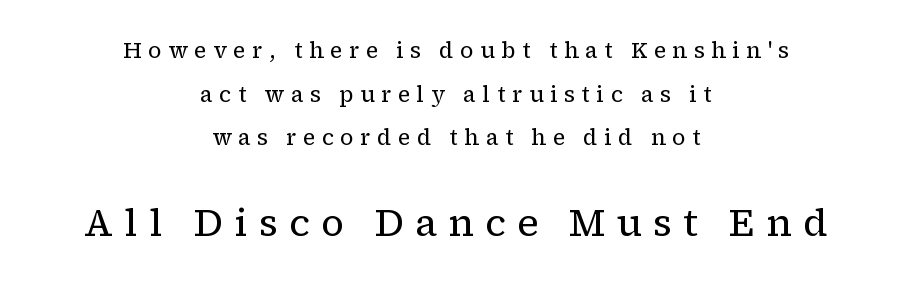
{"serif": "yes", "italic": "no", "bold": "no", "weight": "regular", "width": "normal", "stroke_contrast": "low", "x_height": "medium", "monospaced": "no", "underline": "no", "align": "center", "line_spacing": "loose", "line_spacing_ratio": 1.98, "letter_spacing": "wide", "letter_spacing_em": 0.29, "larger_block": "second", "size_ratio": 1.73, "glyph_px": 38}
